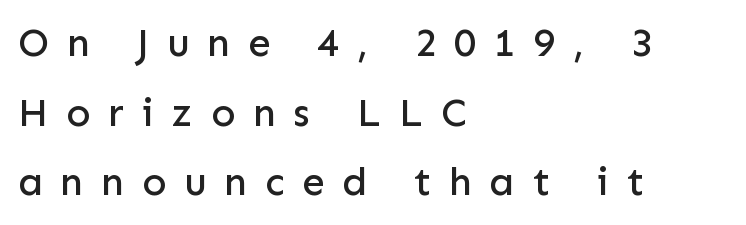
The string is rendered with underlining switched off. The passage is arranged the way most books set body copy — flush left. The glyphs in this specimen are sans serif. Here the designer chose a conventional face with non-uniform glyph widths. Designer's note — italics off, roman on. You could only call the tracking loose — the letters float apart.
